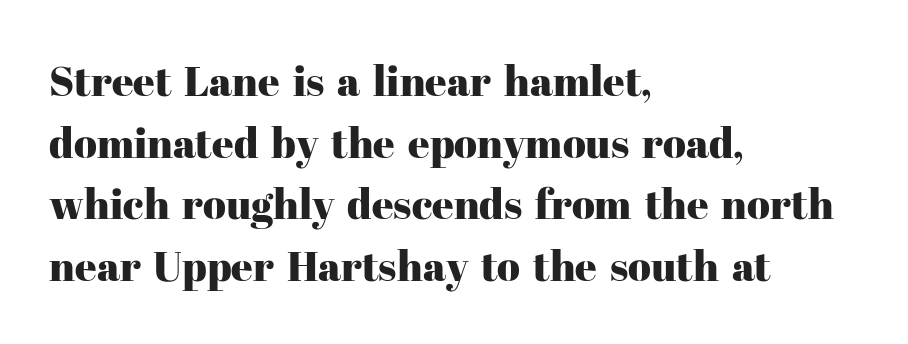
{"serif": "yes", "italic": "no", "width": "normal", "stroke_contrast": "high", "x_height": "medium", "monospaced": "no", "underline": "no", "align": "left", "line_spacing": "normal", "line_spacing_ratio": 1.47, "letter_spacing": "normal", "letter_spacing_em": 0.0, "glyph_px": 42}
